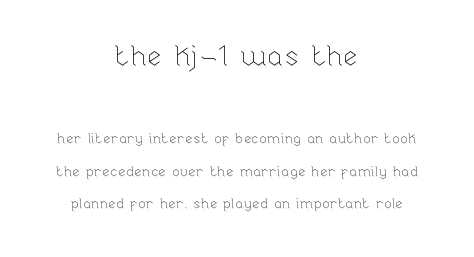
{"italic": "no", "bold": "no", "weight": "thin", "width": "normal", "stroke_contrast": "low", "x_height": "medium", "monospaced": "no", "underline": "no", "align": "center", "line_spacing": "loose", "line_spacing_ratio": 2.34, "letter_spacing": "normal", "letter_spacing_em": 0.0, "larger_block": "first", "size_ratio": 2.0, "glyph_px": 28}
